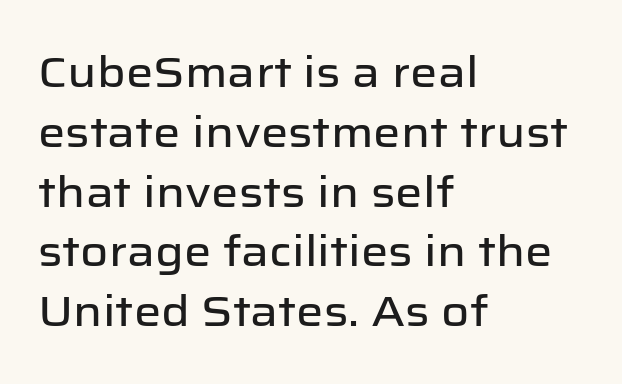
The image shows 43 px sans-serif type, upright; set left-aligned, normal line spacing (1.39x), normal letter spacing, not underlined; low stroke contrast and a medium x-height.
